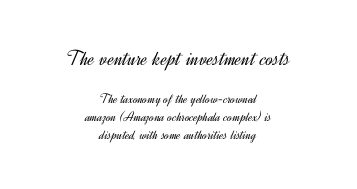
{"bold": "no", "underline": "no", "align": "center", "line_spacing": "normal", "line_spacing_ratio": 1.26, "letter_spacing": "normal", "letter_spacing_em": 0.0, "larger_block": "first", "size_ratio": 1.57, "glyph_px": 22}
